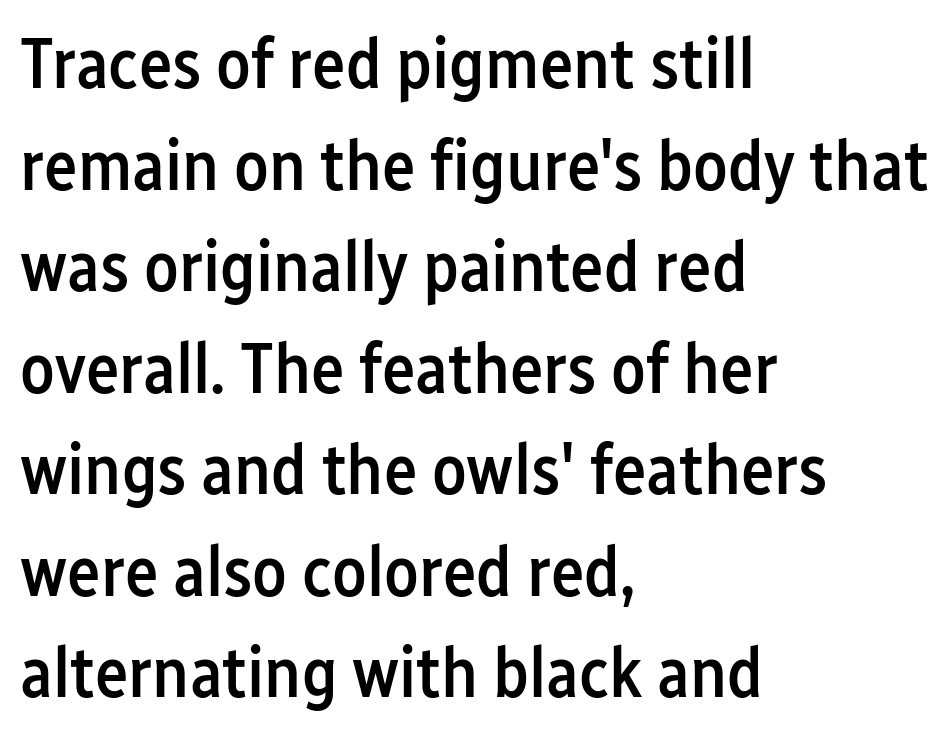
Q: Is the text bold? A: Semi-bold.
Q: Is the text italic (slanted)? A: No, it is upright.
Q: Is the typeface a serif or a sans-serif typeface? A: Sans-serif.
Q: Is the text underlined? A: No.
Q: How is the paragraph aligned? A: Left-aligned.
Q: Is the spacing between letters normal or unusually wide? A: Normal.
Q: Is the spacing between lines tight, normal or loose? A: Normal.
Q: Width (condensed, normal, or wide)? A: Condensed.
Q: Stroke contrast? A: Low.
Q: x-height? A: Medium.
Q: Monospaced? A: No.
